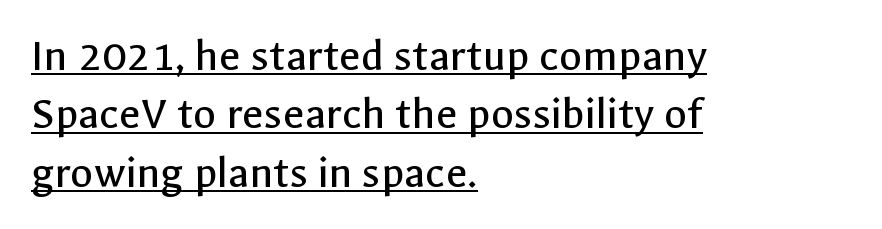
These lines are rendered in a variable-pitch font. Every character sits straight up, as roman type does. Decoration check: the copy is underlined. The letters carry no serifs — their stems end cleanly without finishing strokes. The face looks like a standard text weight, possibly lighter. The setting favours the left margin, as ordinary paragraphs usually do.
